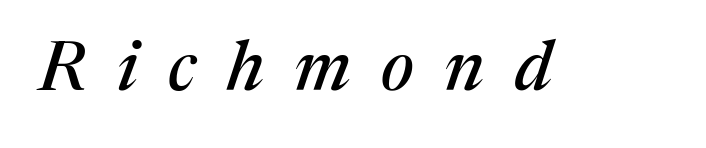
Q: Is the text italic (slanted)? A: Yes, it leans right by about 17 degrees.
Q: Is the typeface a serif or a sans-serif typeface? A: Serif.
Q: Is the text underlined? A: No.
Q: Is the spacing between letters normal or unusually wide? A: Unusually wide.
Q: Width (condensed, normal, or wide)? A: Normal.
Q: Stroke contrast? A: Medium.
Q: x-height? A: Medium.
Q: Monospaced? A: No.
